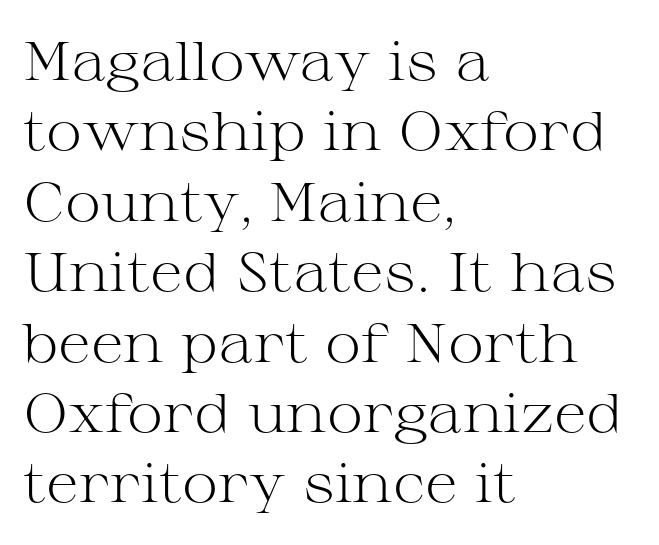
{"serif": "yes", "italic": "no", "bold": "no", "weight": "light", "width": "wide", "stroke_contrast": "medium", "x_height": "medium", "monospaced": "no", "underline": "no", "align": "left", "line_spacing": "normal", "line_spacing_ratio": 1.28, "letter_spacing": "normal", "letter_spacing_em": 0.0, "glyph_px": 55}
